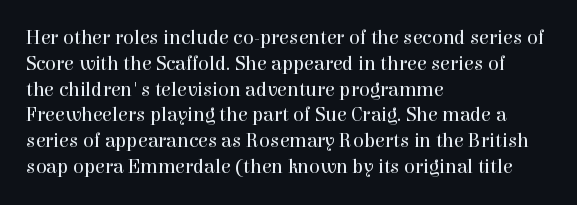
The image shows 20 px text type, upright; set left-aligned, normal line spacing (1.29x), normal letter spacing, not underlined.
